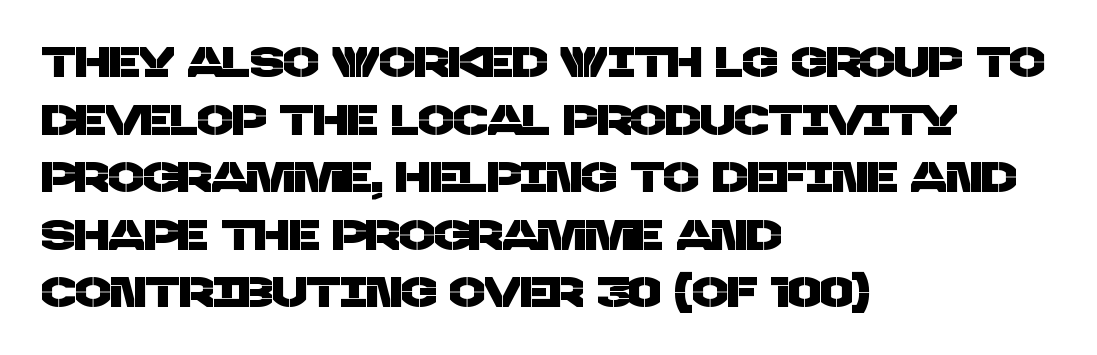
Short and long lines alike share a common starting point at left. The rendering uses natural spacing where letterforms have individual widths. Honestly, there is no underline to notice here at all. Reading down the column, the eye jumps a familiar distance to each next line.
